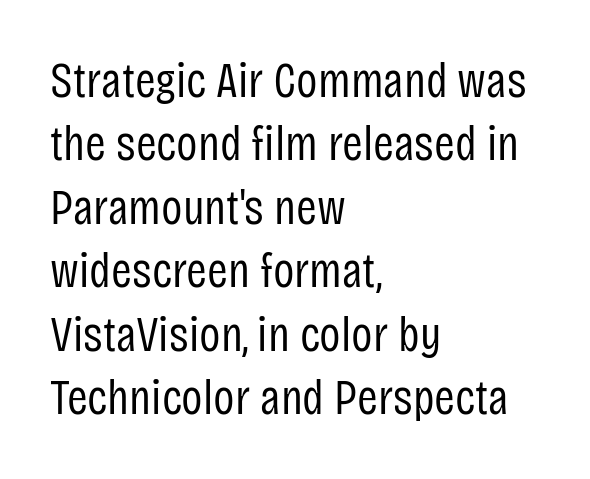
{"serif": "no", "italic": "no", "bold": "no", "weight": "regular", "width": "condensed", "stroke_contrast": "low", "x_height": "large", "monospaced": "no", "underline": "no", "align": "left", "line_spacing": "normal", "line_spacing_ratio": 1.27, "letter_spacing": "normal", "letter_spacing_em": 0.0, "glyph_px": 50}
